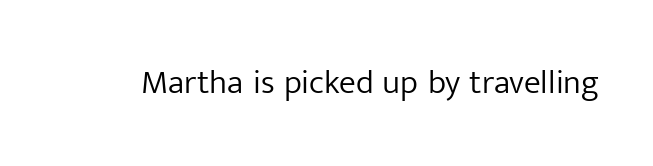
Q: Is the text bold? A: No.
Q: Is the text italic (slanted)? A: No, it is upright.
Q: Is the typeface a serif or a sans-serif typeface? A: Sans-serif.
Q: Is the text underlined? A: No.
Q: Is the spacing between letters normal or unusually wide? A: Normal.
Q: Width (condensed, normal, or wide)? A: Normal.
Q: Stroke contrast? A: Low.
Q: x-height? A: Medium.
Q: Monospaced? A: No.
